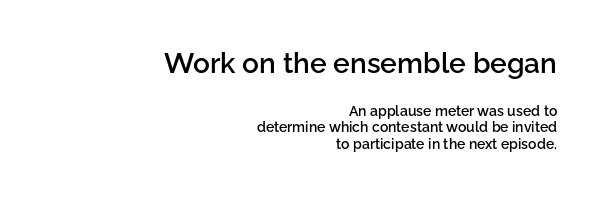
Each letter keeps its own natural width here, so spacing adapts to shape. Does the weight exceed regular? Yes, but only to semibold. In this sample the first text group is rendered at the bigger scale. Posture: upright roman. The setting favours the right margin, as signatures and pull-quotes sometimes do.
